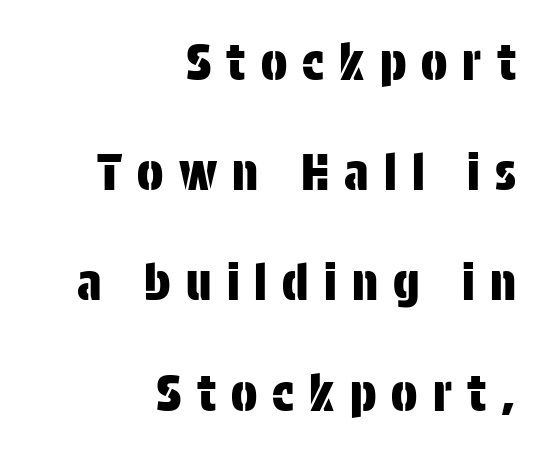
Notice the wide empty band between every row — that's loose leading. Lines of text with bare space underneath. One-word summary of the alignment: right. Look at the bottom of the vertical strokes: they stop flat, with no serifs.
